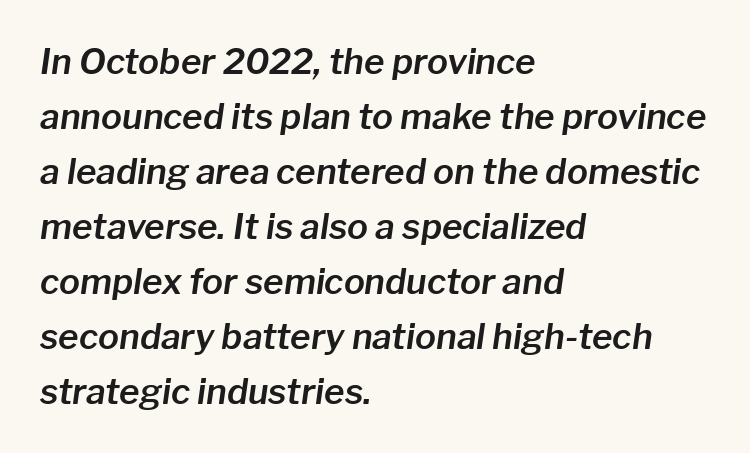
The image shows 35 px text type, italic (leaning right); set left-aligned, normal line spacing (1.57x), normal letter spacing, not underlined; low stroke contrast and a medium x-height.
